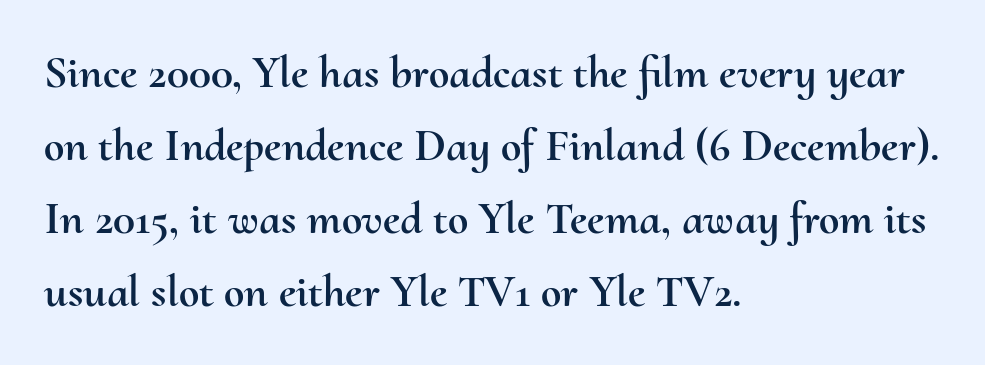
The letters advance in unequal steps, a hallmark of proportional type. Baseline-to-baseline distance is the conventional proportion of letter height. The space directly below the letters is spotless. This rendering leaves character spacing at its baseline value. Is there any slant? The stems are plumb.
